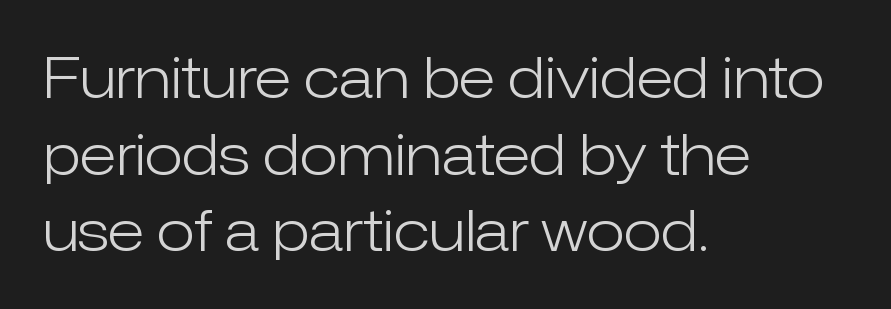
Q: Is the text bold? A: No.
Q: Is the text italic (slanted)? A: No, it is upright.
Q: Is the typeface a serif or a sans-serif typeface? A: Sans-serif.
Q: Is the text underlined? A: No.
Q: How is the paragraph aligned? A: Left-aligned.
Q: Is the spacing between letters normal or unusually wide? A: Normal.
Q: Is the spacing between lines tight, normal or loose? A: Normal.
Q: Width (condensed, normal, or wide)? A: Normal.
Q: Stroke contrast? A: Low.
Q: x-height? A: Medium.
Q: Monospaced? A: No.
